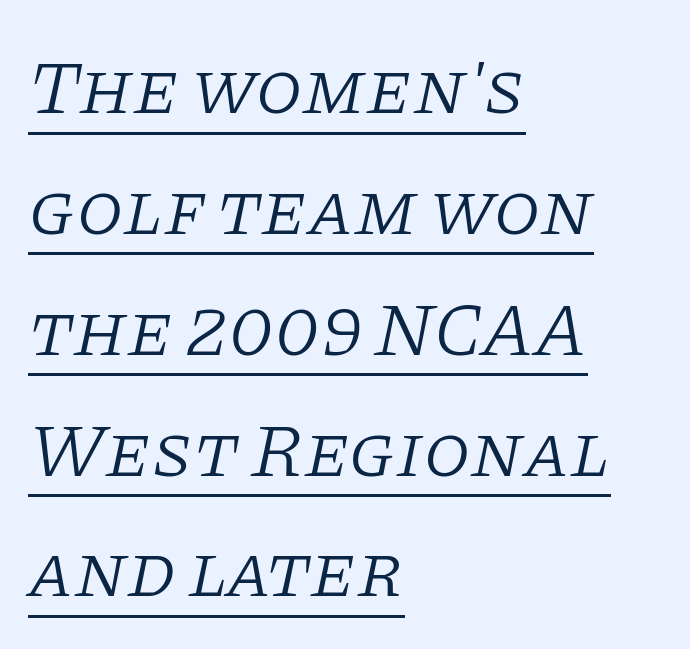
{"serif": "yes", "italic": "yes", "lean": "right", "slant_degrees": 11, "bold": "no", "weight": "light", "width": "normal", "stroke_contrast": "low", "x_height": "large", "monospaced": "no", "underline": "yes", "align": "left", "line_spacing": "normal", "line_spacing_ratio": 1.59, "letter_spacing": "normal", "letter_spacing_em": 0.0, "glyph_px": 76}
